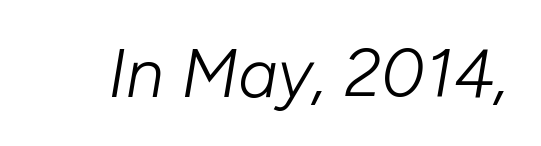
Lines of text with bare space underneath. The passage shown is typed in a proportional face where columns would drift. Stems here are at most as thick as an everyday book face. Observe the ordinary spacing: letters are neighbours, not strangers.
